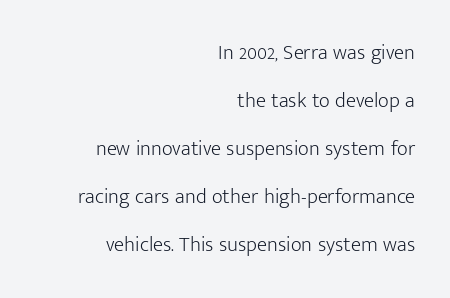
Rule under the text: the space is simply empty. Compared with typical paragraphs, the rows here are farther apart. One-word summary of the alignment: right. The typography opts for an upright posture over an oblique one.
